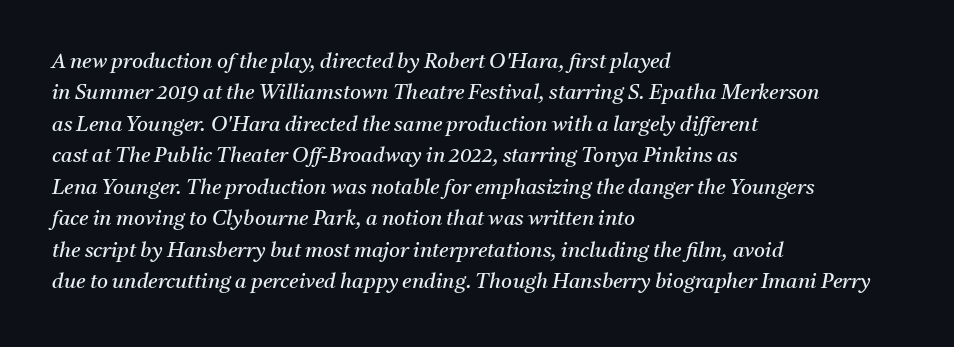
{"italic": "yes", "lean": "right", "slant_degrees": 11, "bold": "no", "underline": "no", "align": "left", "line_spacing": "normal", "line_spacing_ratio": 1.5, "letter_spacing": "normal", "letter_spacing_em": 0.0, "glyph_px": 21}
